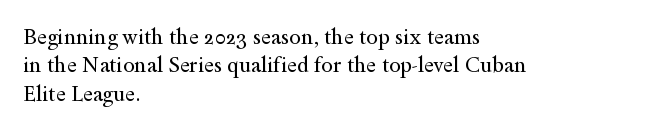
Q: Is the text bold? A: No.
Q: Is the text italic (slanted)? A: No, it is upright.
Q: Is the text underlined? A: No.
Q: How is the paragraph aligned? A: Left-aligned.
Q: Is the spacing between letters normal or unusually wide? A: Normal.
Q: Is the spacing between lines tight, normal or loose? A: Normal.
